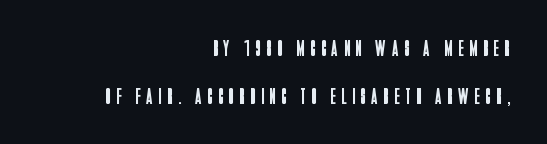
The image shows 23 px text type, upright; set right-aligned, loose line spacing (2.08x), unusually wide letter spacing (+0.26 em), not underlined.
